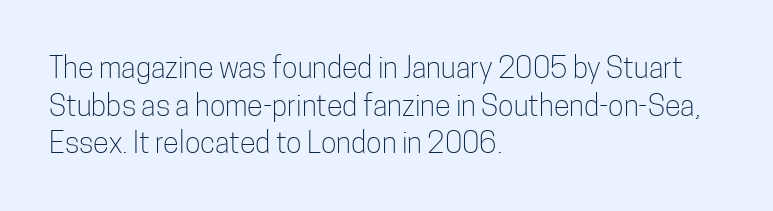
Q: Is the text bold? A: No.
Q: Is the text italic (slanted)? A: No, it is upright.
Q: Is the typeface a serif or a sans-serif typeface? A: Sans-serif.
Q: Is the text underlined? A: No.
Q: How is the paragraph aligned? A: Left-aligned.
Q: Is the spacing between letters normal or unusually wide? A: Normal.
Q: Is the spacing between lines tight, normal or loose? A: Normal.
Q: Width (condensed, normal, or wide)? A: Condensed.
Q: Stroke contrast? A: Low.
Q: x-height? A: Medium.
Q: Monospaced? A: No.
